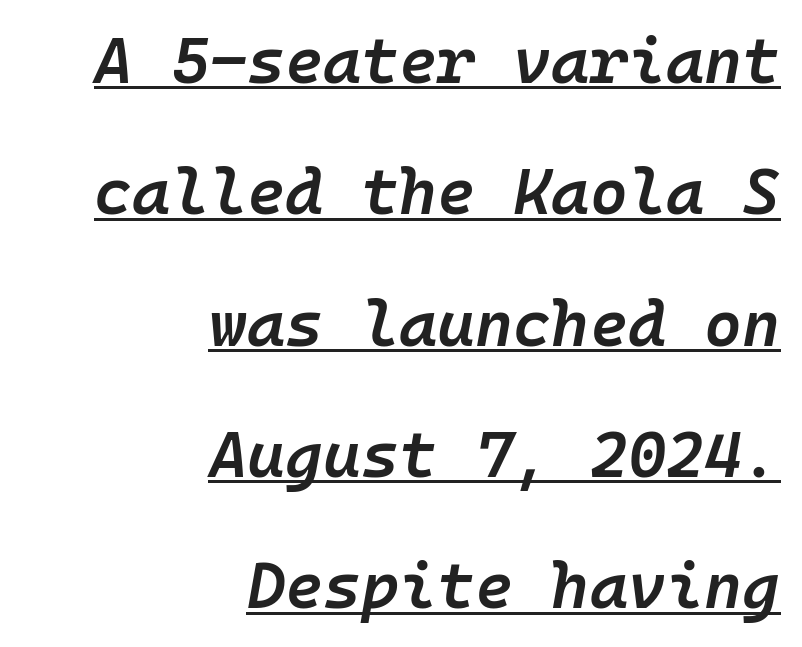
Q: Is the text bold? A: Semi-bold.
Q: Is the text italic (slanted)? A: Yes, it leans right by about 10 degrees.
Q: Is the text underlined? A: Yes.
Q: How is the paragraph aligned? A: Right-aligned.
Q: Is the spacing between letters normal or unusually wide? A: Normal.
Q: Is the spacing between lines tight, normal or loose? A: Loose.
Q: Width (condensed, normal, or wide)? A: Normal.
Q: Stroke contrast? A: Low.
Q: x-height? A: Medium.
Q: Monospaced? A: Yes.
